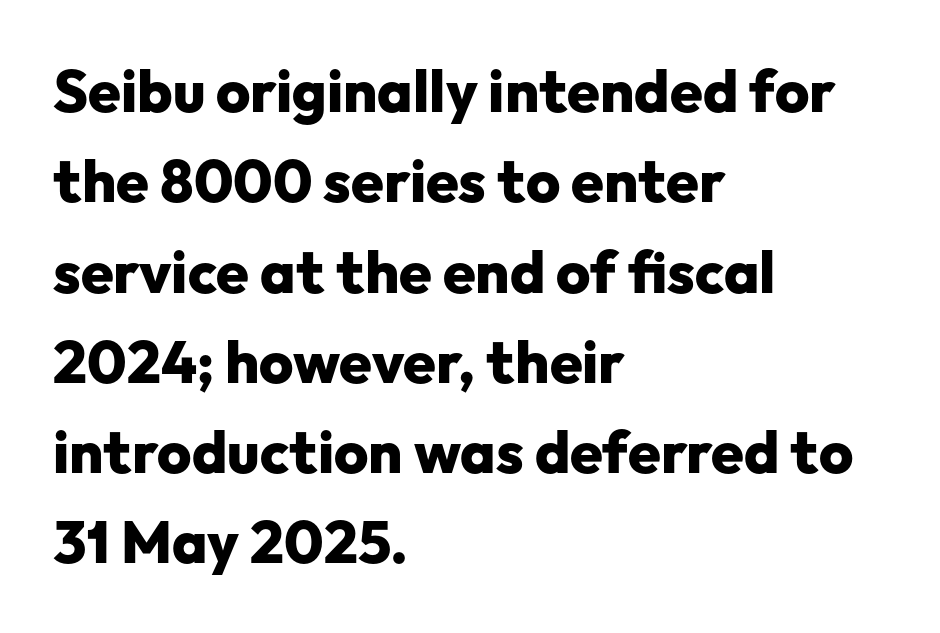
Q: Is the text bold? A: Yes.
Q: Is the text italic (slanted)? A: No, it is upright.
Q: Is the typeface a serif or a sans-serif typeface? A: Sans-serif.
Q: Is the text underlined? A: No.
Q: How is the paragraph aligned? A: Left-aligned.
Q: Is the spacing between letters normal or unusually wide? A: Normal.
Q: Is the spacing between lines tight, normal or loose? A: Normal.
Q: Width (condensed, normal, or wide)? A: Normal.
Q: Stroke contrast? A: Low.
Q: x-height? A: Medium.
Q: Monospaced? A: No.
